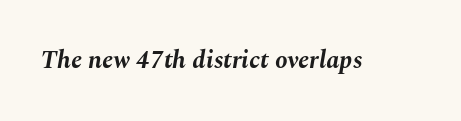
Q: Is the text bold? A: Yes.
Q: Is the text italic (slanted)? A: Yes, it leans right by about 10 degrees.
Q: Is the text underlined? A: No.
Q: Is the spacing between letters normal or unusually wide? A: Normal.
